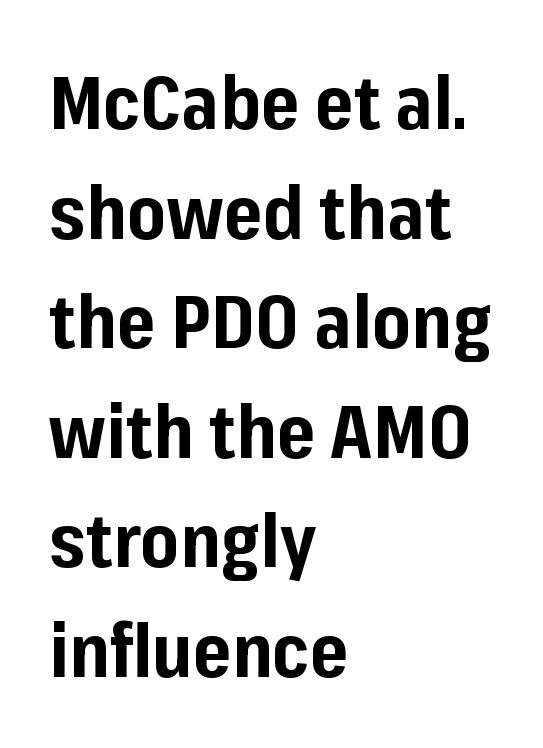
{"serif": "no", "italic": "no", "bold": "yes", "weight": "bold", "width": "normal", "stroke_contrast": "low", "x_height": "medium", "monospaced": "no", "underline": "no", "align": "left", "line_spacing": "normal", "line_spacing_ratio": 1.48, "letter_spacing": "normal", "letter_spacing_em": 0.0, "glyph_px": 74}
